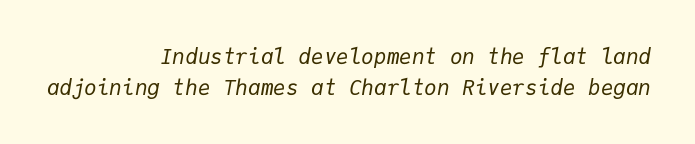
Clear beneath every line of the passage. A typesetter would call this zero additional tracking. You can tell it's italic because the verticals aren't actually vertical. Leading: standard. Alignment: flush right. No letter is thick-stroked: the sample isn't bold.
